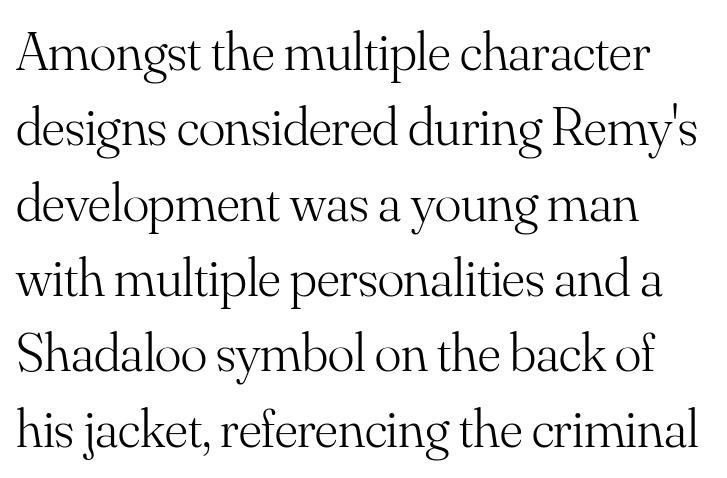
The image shows 55 px light serif type, upright; set left-aligned, normal line spacing (1.37x), normal letter spacing, not underlined; medium stroke contrast and a small x-height.
